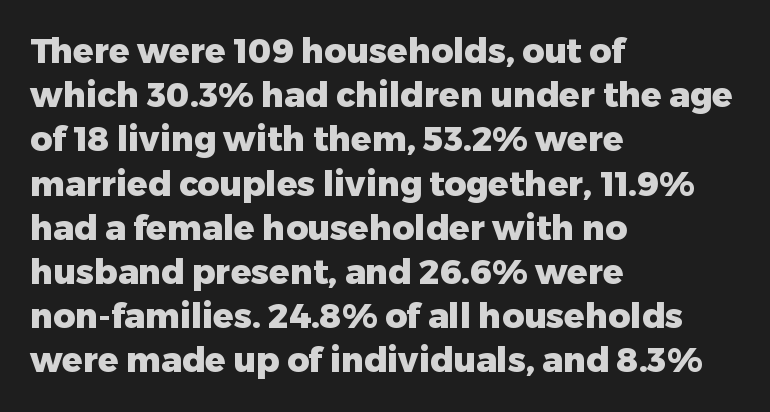
Q: Is the text bold? A: Yes.
Q: Is the text italic (slanted)? A: No, it is upright.
Q: Is the typeface a serif or a sans-serif typeface? A: Sans-serif.
Q: Is the text underlined? A: No.
Q: How is the paragraph aligned? A: Left-aligned.
Q: Is the spacing between letters normal or unusually wide? A: Normal.
Q: Is the spacing between lines tight, normal or loose? A: Normal.
Q: Width (condensed, normal, or wide)? A: Normal.
Q: Stroke contrast? A: Low.
Q: x-height? A: Medium.
Q: Monospaced? A: No.
